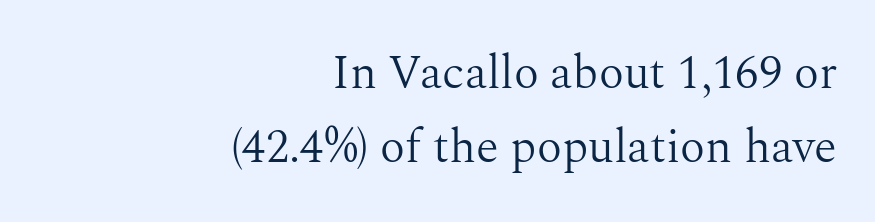
{"serif": "yes", "italic": "no", "bold": "no", "weight": "light", "width": "normal", "stroke_contrast": "medium", "x_height": "medium", "monospaced": "no", "underline": "no", "align": "right", "line_spacing": "normal", "line_spacing_ratio": 1.57, "letter_spacing": "normal", "letter_spacing_em": 0.0, "glyph_px": 47}
